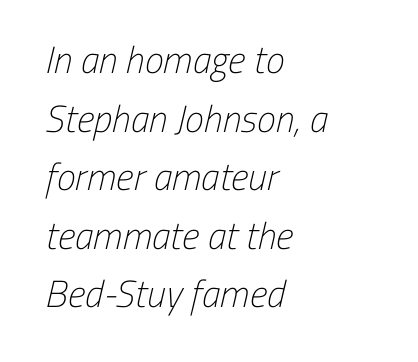
{"serif": "no", "bold": "no", "weight": "light", "width": "condensed", "stroke_contrast": "low", "x_height": "medium", "monospaced": "no", "underline": "no", "align": "left", "line_spacing": "normal", "line_spacing_ratio": 1.54, "letter_spacing": "normal", "letter_spacing_em": 0.0, "glyph_px": 38}
